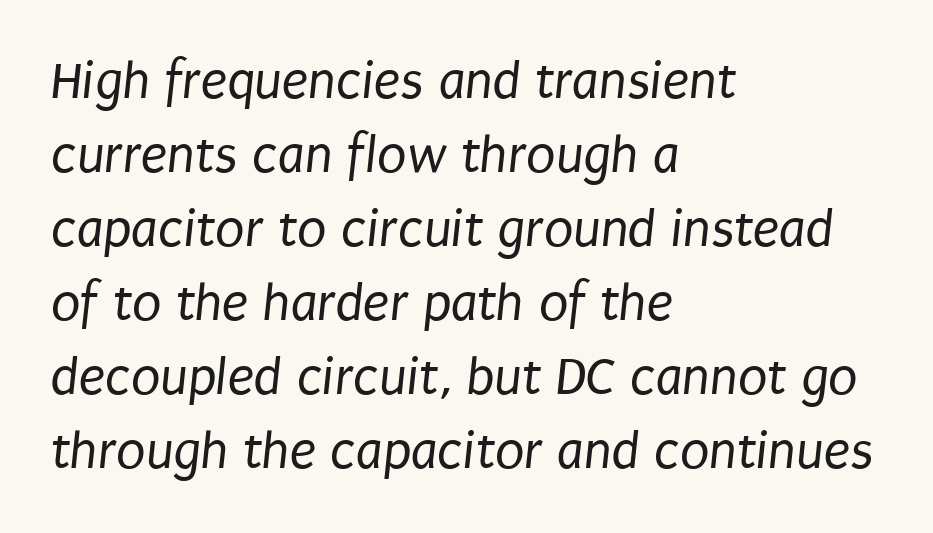
The type family on display is of the sans-serif kind. The passage shown is not bold in any degree. Default kerning and tracking; the words read as compact shapes. Looks like regular typesetting: each glyph gets only the width it needs. The specimen omits any rule beneath the text block's lines.
